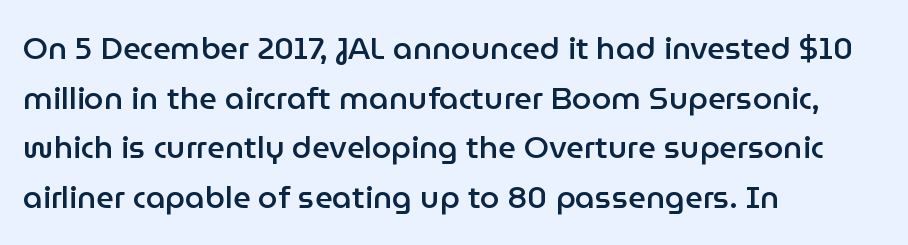
{"serif": "no", "italic": "no", "bold": "semi", "weight": "semibold", "width": "normal", "stroke_contrast": "low", "x_height": "medium", "monospaced": "no", "underline": "no", "align": "left", "line_spacing": "normal", "line_spacing_ratio": 1.6, "letter_spacing": "normal", "letter_spacing_em": 0.0, "glyph_px": 31}
